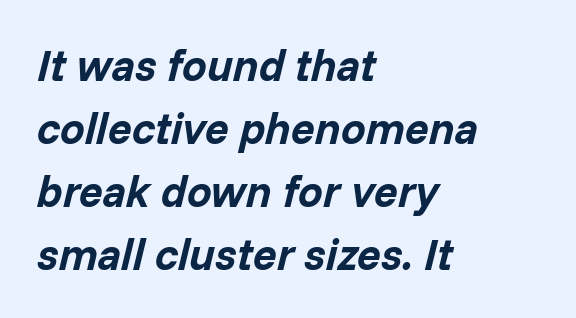
{"italic": "yes", "lean": "right", "slant_degrees": 14, "bold": "yes", "weight": "bold", "width": "normal", "stroke_contrast": "low", "x_height": "medium", "monospaced": "no", "underline": "no", "align": "left", "line_spacing": "normal", "line_spacing_ratio": 1.43, "letter_spacing": "normal", "letter_spacing_em": 0.0, "glyph_px": 44}
